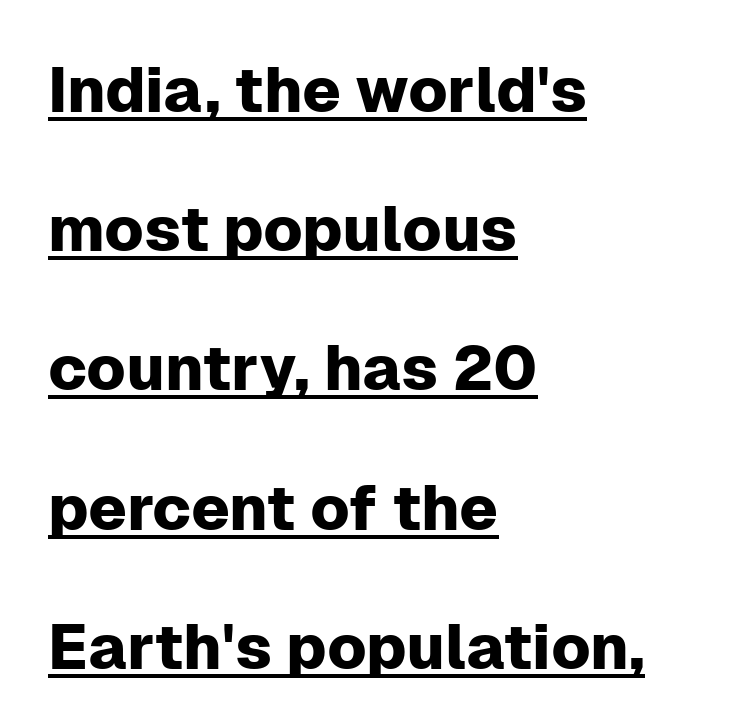
{"serif": "no", "italic": "no", "width": "normal", "stroke_contrast": "low", "x_height": "medium", "monospaced": "no", "underline": "yes", "align": "left", "line_spacing": "loose", "line_spacing_ratio": 2.21, "letter_spacing": "normal", "letter_spacing_em": 0.0, "glyph_px": 63}
